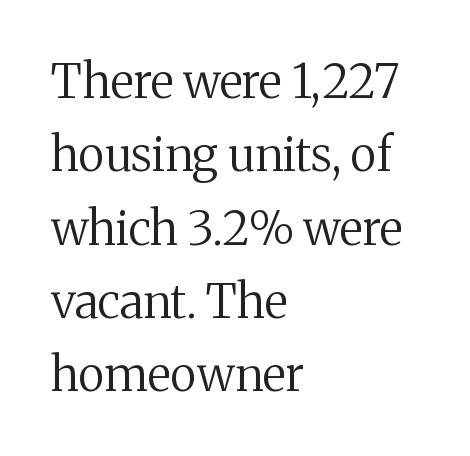
The image shows 47 px regular-weight serif type, upright; set left-aligned, normal line spacing (1.56x), normal letter spacing, not underlined; medium stroke contrast and a medium x-height.
